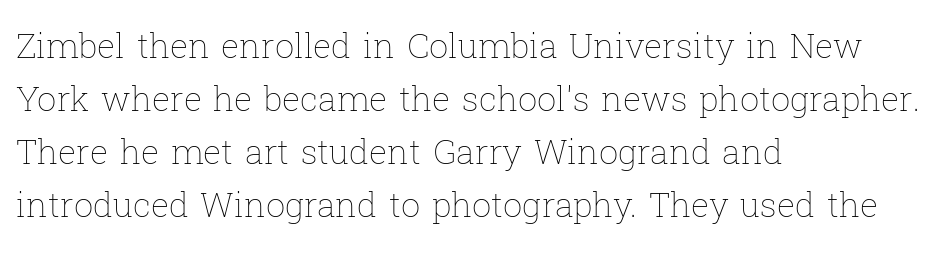
Q: Is the text bold? A: No.
Q: Is the text italic (slanted)? A: No, it is upright.
Q: Is the text underlined? A: No.
Q: How is the paragraph aligned? A: Left-aligned.
Q: Is the spacing between letters normal or unusually wide? A: Normal.
Q: Is the spacing between lines tight, normal or loose? A: Normal.
Q: Width (condensed, normal, or wide)? A: Normal.
Q: Stroke contrast? A: Low.
Q: x-height? A: Medium.
Q: Monospaced? A: No.
